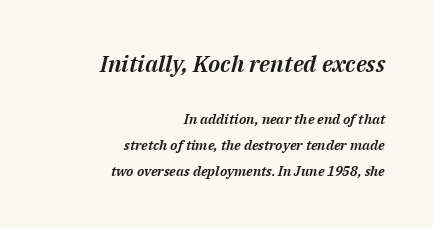
{"italic": "yes", "lean": "right", "slant_degrees": 14, "underline": "no", "align": "right", "line_spacing_ratio": 1.85, "letter_spacing": "normal", "letter_spacing_em": 0.0, "larger_block": "first", "size_ratio": 1.64, "glyph_px": 23}
